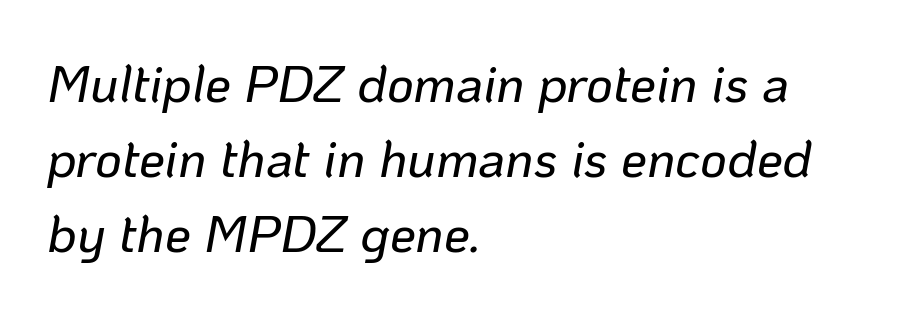
Beneath every word, the page is bare. Designer's note — italics engaged. Does extra space separate the letters? No, they use regular spacing. Character widths vary here, with narrow letters taking less room than wide ones.
